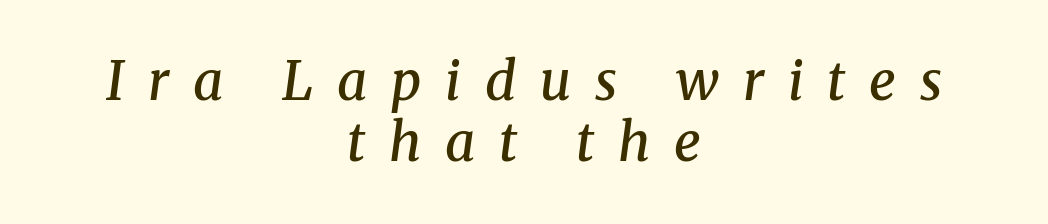
The image shows 53 px semibold serif type, italic (leaning right); set centered, line spacing 1.16x, unusually wide letter spacing (+0.45 em), not underlined; medium stroke contrast and a medium x-height.
